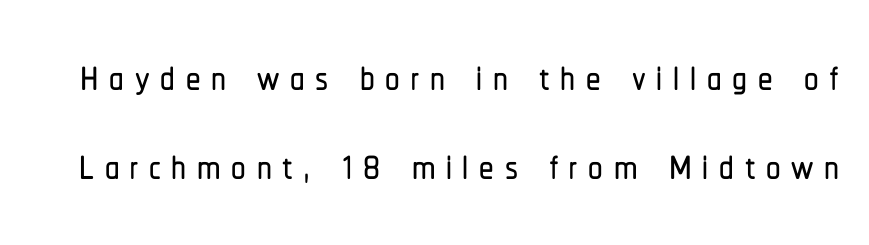
Q: Is the text italic (slanted)? A: No, it is upright.
Q: Is the typeface a serif or a sans-serif typeface? A: Sans-serif.
Q: Is the text underlined? A: No.
Q: Is the spacing between lines tight, normal or loose? A: Normal.
Q: Width (condensed, normal, or wide)? A: Condensed.
Q: Stroke contrast? A: Low.
Q: x-height? A: Medium.
Q: Monospaced? A: No.
